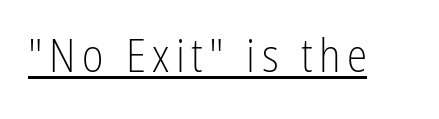
The image shows 46 px light, condensed sans-serif type, upright; set underlined; low stroke contrast and a medium x-height.
